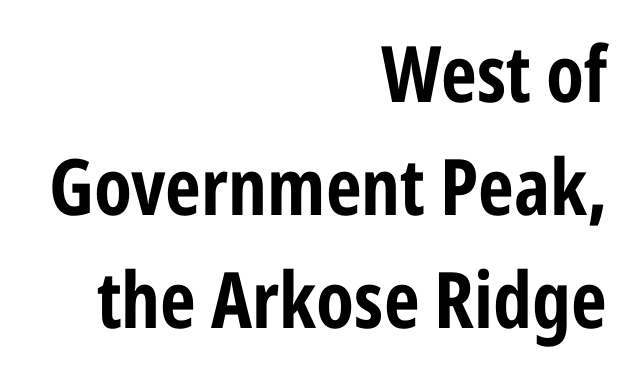
The image shows 78 px bold, condensed sans-serif type, upright; set right-aligned, normal line spacing (1.45x), normal letter spacing, not underlined; low stroke contrast and a medium x-height.
